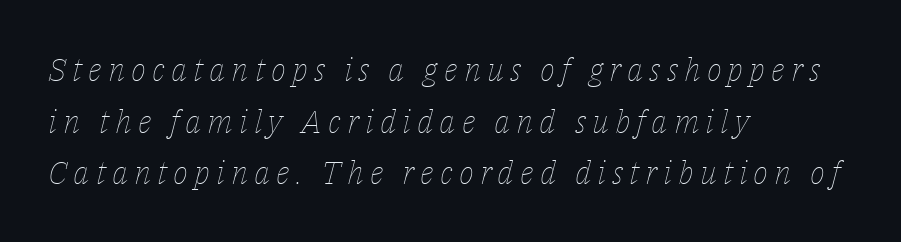
{"italic": "yes", "lean": "right", "slant_degrees": 14, "bold": "no", "weight": "thin", "width": "normal", "stroke_contrast": "low", "x_height": "medium", "monospaced": "no", "underline": "no", "align": "left", "line_spacing": "normal", "line_spacing_ratio": 1.61, "glyph_px": 32}
